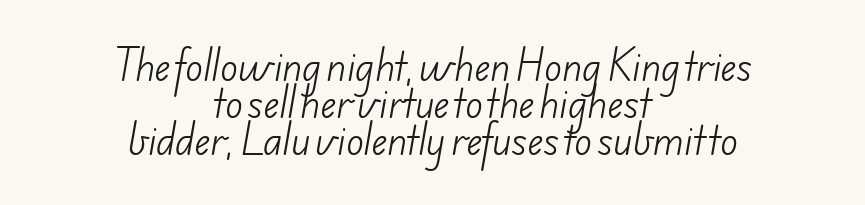
The image shows 37 px light sans-serif type; set centered, tight line spacing (1.0x), normal letter spacing, not underlined; low stroke contrast and a small x-height.
